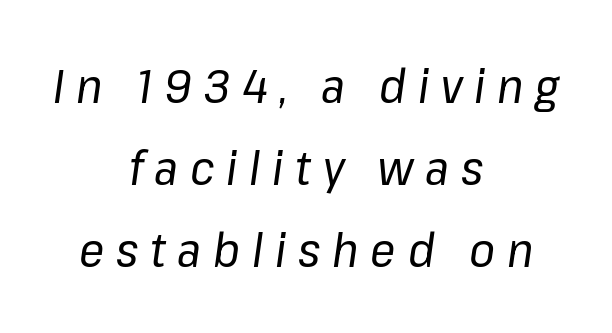
{"italic": "yes", "lean": "right", "slant_degrees": 8, "bold": "no", "weight": "regular", "width": "normal", "stroke_contrast": "low", "x_height": "medium", "monospaced": "no", "underline": "no", "align": "center", "line_spacing_ratio": 1.74, "letter_spacing": "wide", "letter_spacing_em": 0.25, "glyph_px": 47}
